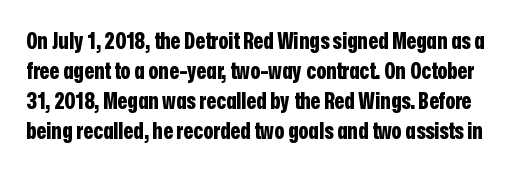
The image shows 23 px bold type, upright; set normal line spacing (1.3x), normal letter spacing, not underlined.
